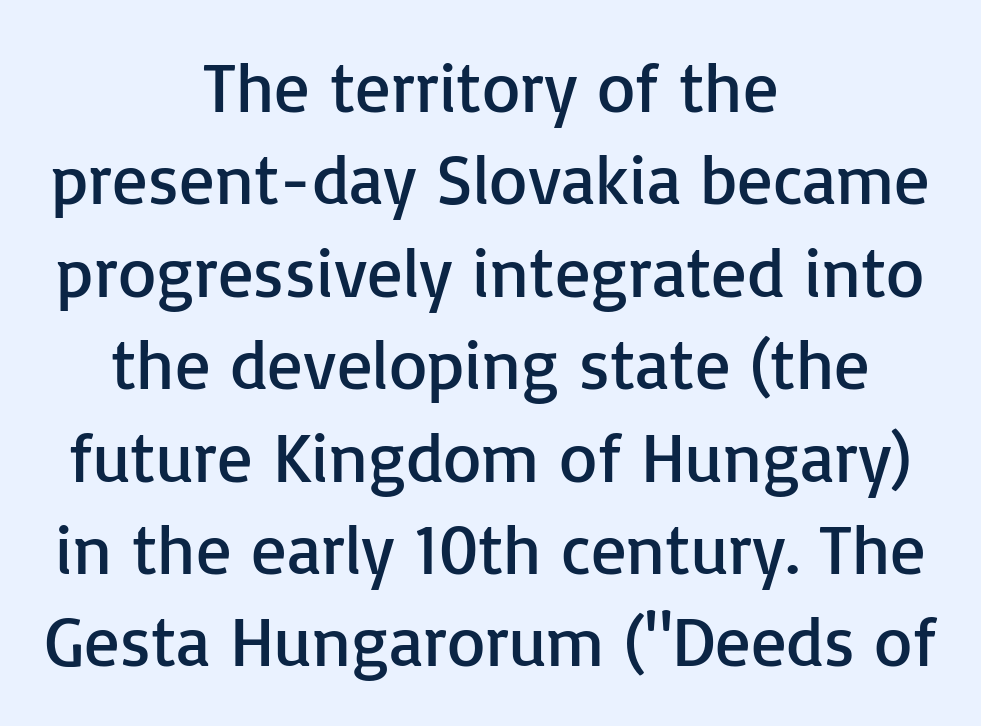
The image shows 70 px regular-weight sans-serif type, upright; set centered, normal line spacing (1.32x), normal letter spacing, not underlined; low stroke contrast and a medium x-height.
